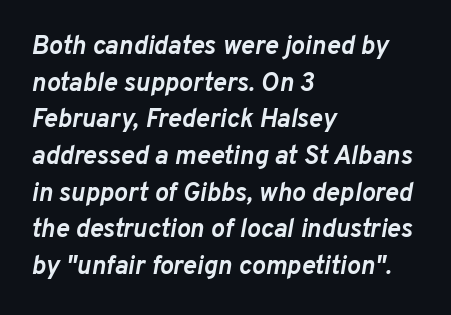
{"italic": "yes", "lean": "right", "slant_degrees": 10, "bold": "yes", "underline": "no", "align": "left", "line_spacing": "normal", "line_spacing_ratio": 1.41, "letter_spacing": "normal", "letter_spacing_em": 0.0, "glyph_px": 26}
